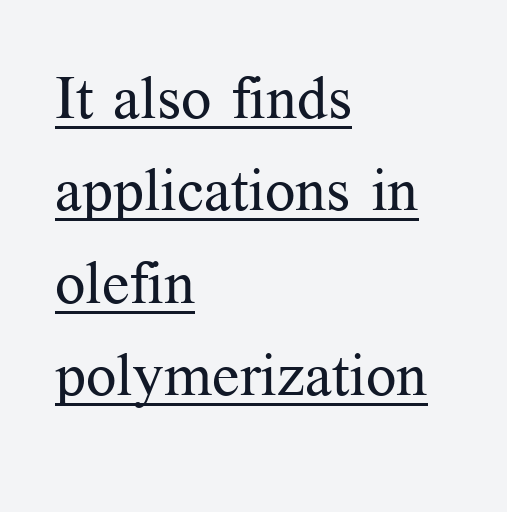
Q: Is the text bold? A: No.
Q: Is the text italic (slanted)? A: No, it is upright.
Q: Is the typeface a serif or a sans-serif typeface? A: Serif.
Q: Is the text underlined? A: Yes.
Q: How is the paragraph aligned? A: Left-aligned.
Q: Is the spacing between letters normal or unusually wide? A: Normal.
Q: Is the spacing between lines tight, normal or loose? A: Normal.
Q: Width (condensed, normal, or wide)? A: Normal.
Q: Stroke contrast? A: Medium.
Q: x-height? A: Medium.
Q: Monospaced? A: No.
